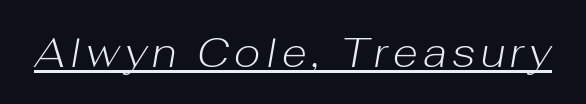
This rendering features underlined lettering. Character widths vary here, with narrow letters taking less room than wide ones. A light-to-regular cut is what we see here. Observe the lean: these are italic letterforms.
